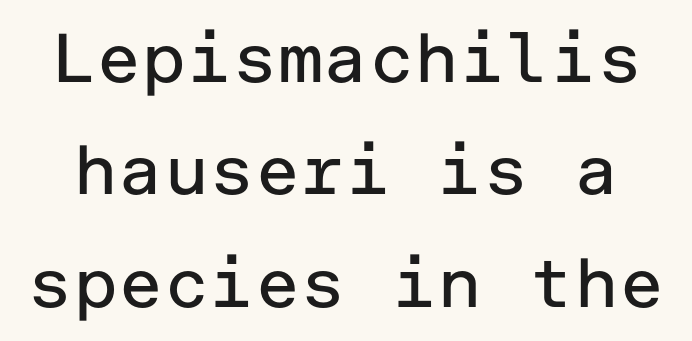
The image shows 69 px regular-weight sans-serif type, upright; set normal line spacing (1.63x), normal letter spacing, not underlined; low stroke contrast and a medium x-height.
